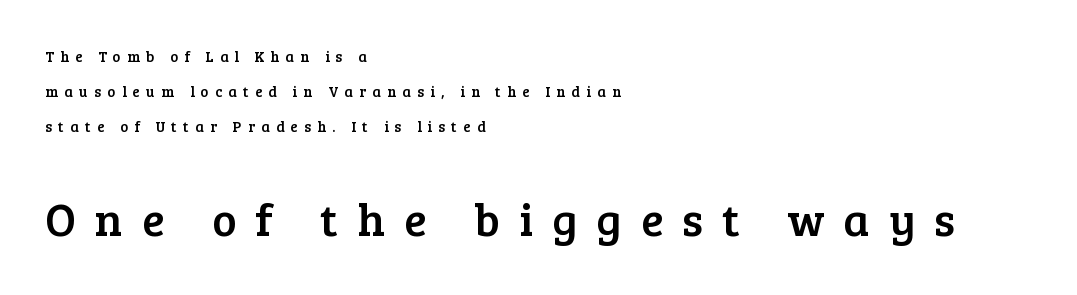
{"serif": "yes", "italic": "no", "width": "normal", "stroke_contrast": "low", "x_height": "medium", "monospaced": "no", "underline": "no", "align": "left", "line_spacing": "loose", "line_spacing_ratio": 2.32, "letter_spacing": "wide", "letter_spacing_em": 0.42, "larger_block": "second", "size_ratio": 3.07, "glyph_px": 46}
